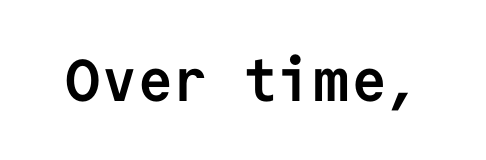
Plenty of ink on the page — the face is bold. Every character here occupies the same horizontal width, giving the sample a typewriter-like rhythm. The letters carry no serifs — their stems end cleanly without finishing strokes. This is roman type, the default non-slanted kind. A bare baseline throughout the passage.
